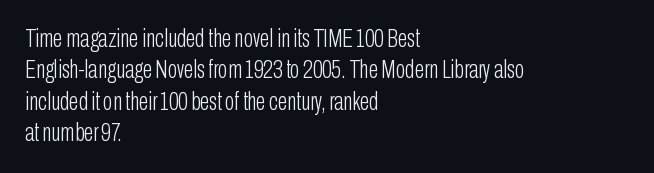
No letter is thick-stroked: the sample isn't bold. This is roman type, the default non-slanted kind. One glance says typical: line gaps are just what's usual. Plain, unruled lines of type. This sample is left-justified, so line endings fall wherever the words run out.
